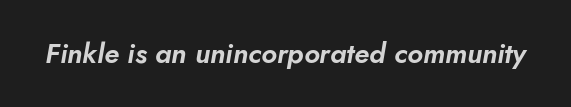
The type is set solid horizontally, with unmodified tracking. The passage shown leans; its letterforms are oblique. Varying glyph widths throughout — classic text-font behaviour. Descender tails drop into unmarked territory.
